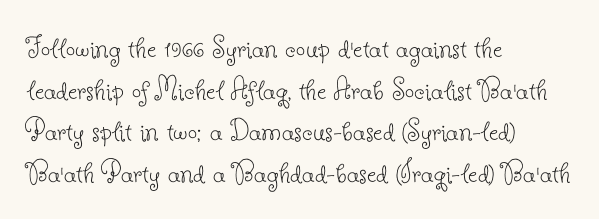
Q: Is the text bold? A: No.
Q: Is the text italic (slanted)? A: No, it is upright.
Q: Is the typeface a serif or a sans-serif typeface? A: Serif.
Q: Is the text underlined? A: No.
Q: How is the paragraph aligned? A: Left-aligned.
Q: Is the spacing between letters normal or unusually wide? A: Normal.
Q: Is the spacing between lines tight, normal or loose? A: Normal.
Q: Width (condensed, normal, or wide)? A: Normal.
Q: Stroke contrast? A: Low.
Q: x-height? A: Small.
Q: Monospaced? A: No.
